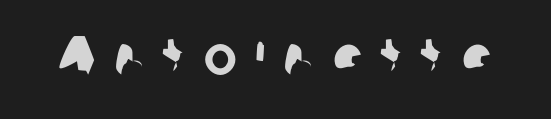
The passage shown is typeset with a sans-serif family. Each letter keeps its own natural width here, so spacing adapts to shape. A typesetter would call this heavily tracked-out type. Descenders hang freely into open space.
